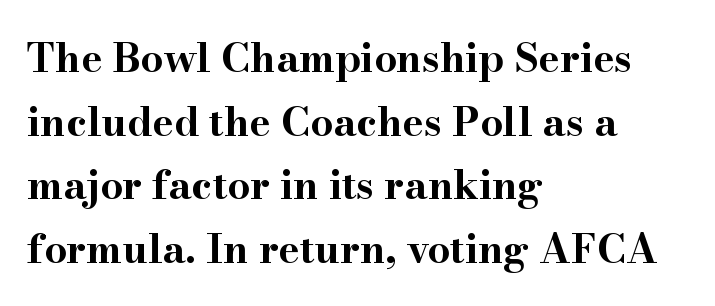
{"serif": "yes", "italic": "no", "bold": "yes", "weight": "bold", "width": "wide", "stroke_contrast": "high", "x_height": "small", "monospaced": "no", "underline": "no", "align": "left", "line_spacing": "normal", "line_spacing_ratio": 1.59, "letter_spacing": "normal", "letter_spacing_em": 0.0, "glyph_px": 40}
